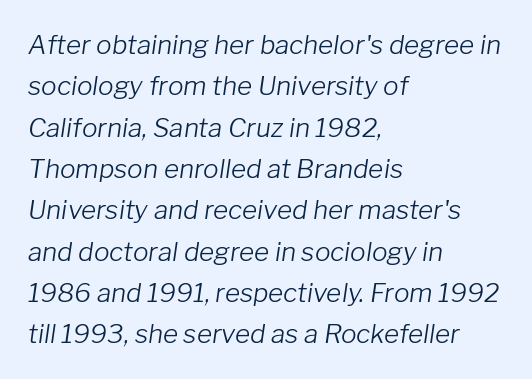
{"italic": "yes", "lean": "right", "slant_degrees": 8, "bold": "no", "underline": "no", "align": "left", "line_spacing": "normal", "line_spacing_ratio": 1.59, "letter_spacing": "normal", "letter_spacing_em": 0.0, "glyph_px": 26}
